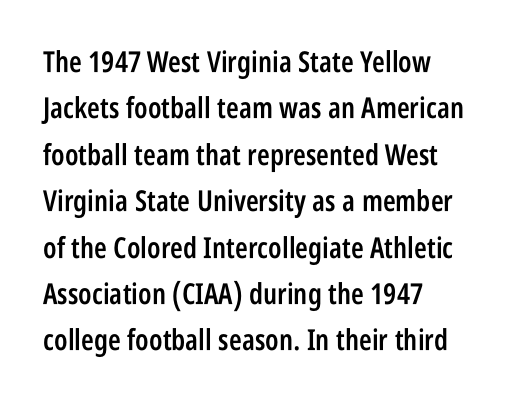
The image shows 29 px semibold, condensed sans-serif type, upright; set left-aligned, normal line spacing (1.6x), normal letter spacing, not underlined; low stroke contrast and a large x-height.
